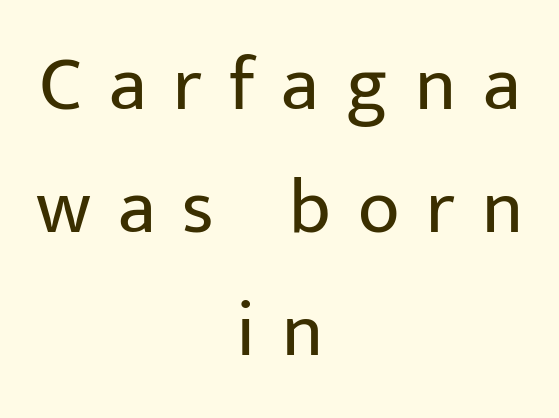
The image shows 77 px regular-weight sans-serif type, upright; set centered, normal line spacing (1.6x), unusually wide letter spacing (+0.35 em), not underlined; low stroke contrast and a medium x-height.
